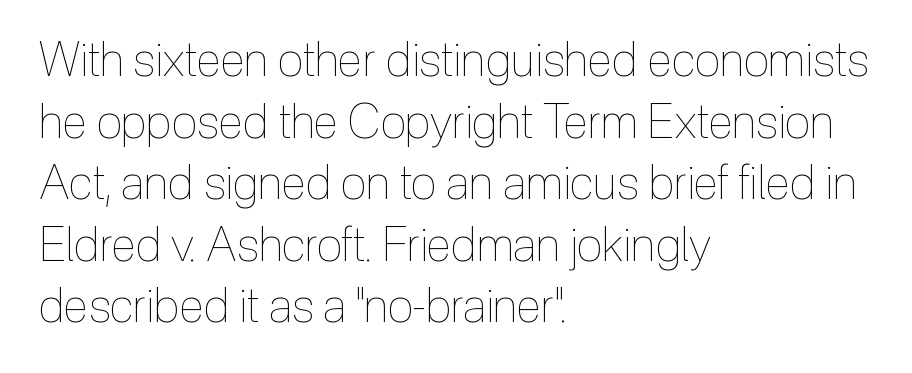
Nobody drew a line under any word here. This sample is left-justified, so line endings fall wherever the words run out. The designer left line spacing at the default. This sample uses an upright cut, with every glyph sitting square on the baseline. The letters advance in unequal steps, a hallmark of proportional type.
